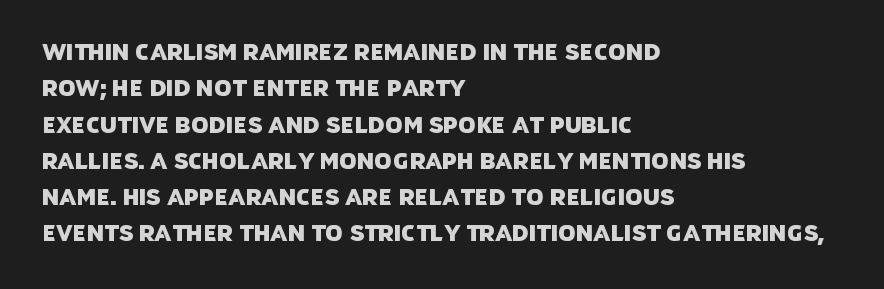
Q: Is the text underlined? A: No.
Q: How is the paragraph aligned? A: Left-aligned.
Q: Is the spacing between letters normal or unusually wide? A: Normal.
Q: Is the spacing between lines tight, normal or loose? A: Normal.
